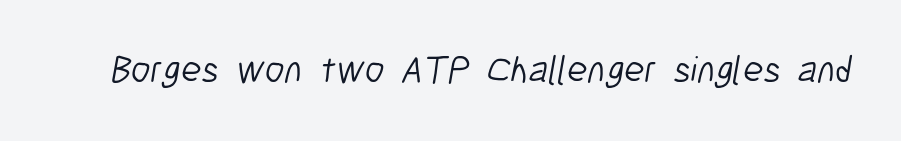
A light-to-regular cut is what we see here. Tracking here is standard; glyphs follow each other at the usual distance. The letters advance in unequal steps, a hallmark of proportional type. Examine the stroke ends and you'll find no serifs.
